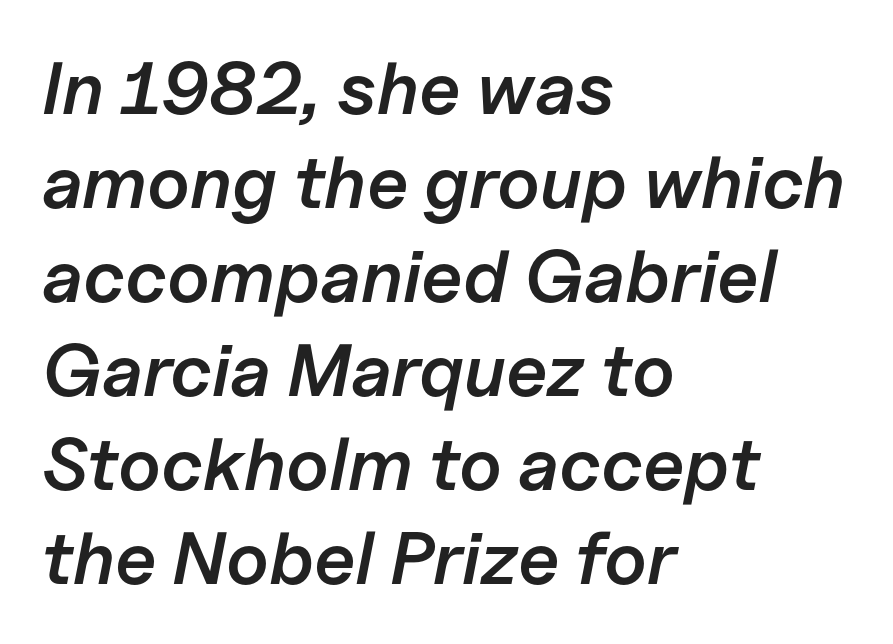
{"italic": "yes", "lean": "right", "slant_degrees": 11, "bold": "semi", "weight": "semibold", "width": "normal", "stroke_contrast": "low", "x_height": "medium", "monospaced": "no", "underline": "no", "align": "left", "line_spacing": "normal", "line_spacing_ratio": 1.27, "letter_spacing": "normal", "letter_spacing_em": 0.0, "glyph_px": 74}
